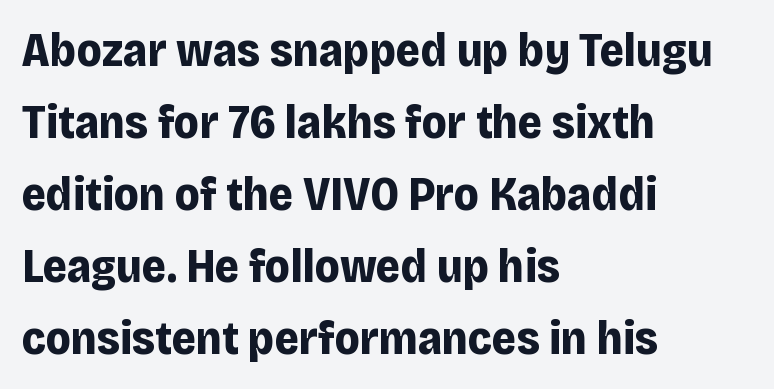
The rendering uses natural spacing where letterforms have individual widths. Alignment: flush left. Upright lettering throughout. Reading down the column, the eye jumps a familiar distance to each next line. The letterforms sit shoulder to shoulder at normal distance.
